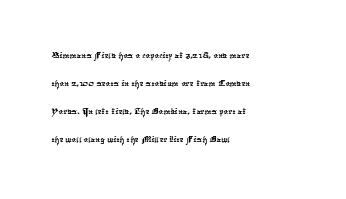
The lines sit at an ordinary, default distance from one another. Alignment: flush left. The tracking reads as untouched default to a designer's eye. The area under the type is left untouched.
